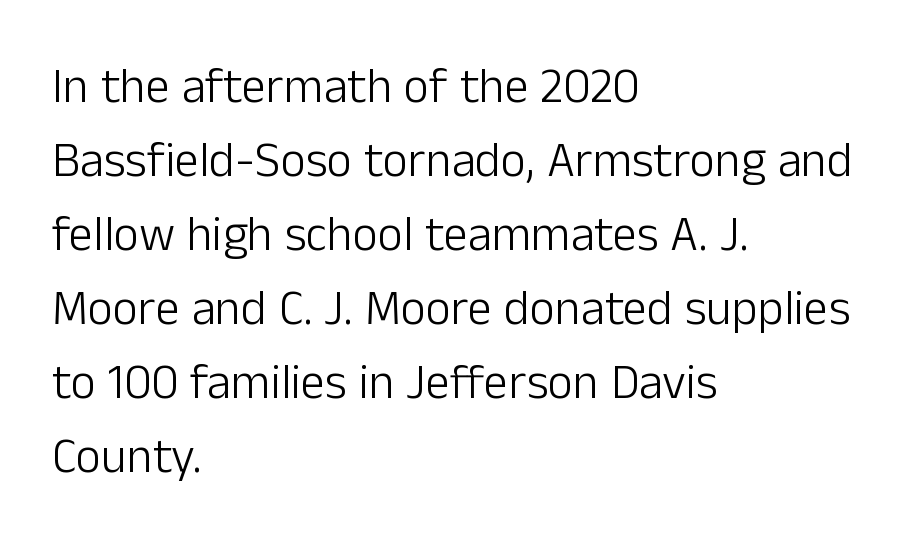
Q: Is the text bold? A: No.
Q: Is the text italic (slanted)? A: No, it is upright.
Q: Is the typeface a serif or a sans-serif typeface? A: Sans-serif.
Q: Is the text underlined? A: No.
Q: How is the paragraph aligned? A: Left-aligned.
Q: Is the spacing between letters normal or unusually wide? A: Normal.
Q: Is the spacing between lines tight, normal or loose? A: Normal.
Q: Width (condensed, normal, or wide)? A: Normal.
Q: Stroke contrast? A: Low.
Q: x-height? A: Medium.
Q: Monospaced? A: No.
